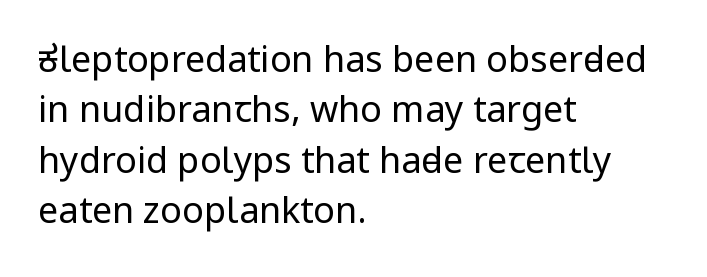
Tall strokes in this sample are plumb rather than angled. Is this a fixed-width face? No — the glyphs have proportional, varying widths. The setting favours the left margin, as ordinary paragraphs usually do. This sample keeps an unexceptional amount of space between lines. Bold? No — there's no thickening of the strokes.
